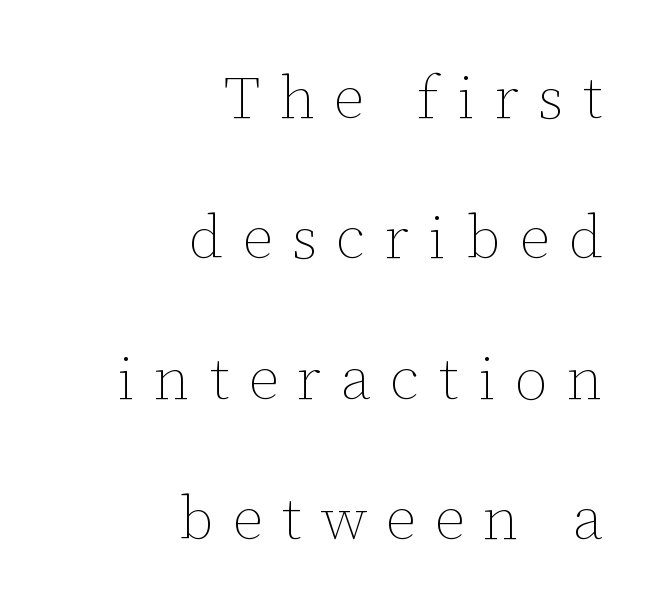
The image shows 60 px thin type, upright; set right-aligned, loose line spacing (2.34x), unusually wide letter spacing (+0.32 em), not underlined; low stroke contrast and a medium x-height.
